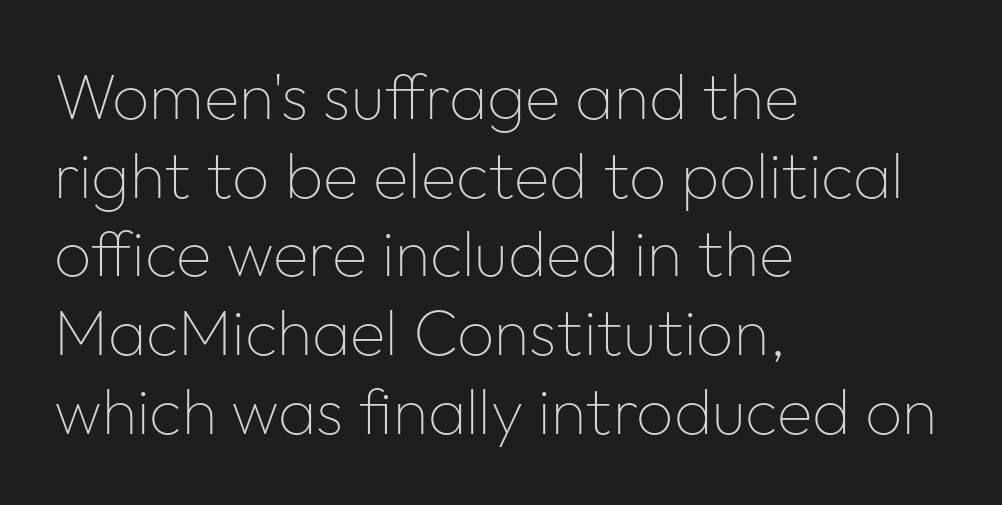
Tracking here is standard; glyphs follow each other at the usual distance. Does the lettering tilt? It doesn't — this is upright. Stem width sits at or under what a default text font uses. The rendering uses natural spacing where letterforms have individual widths.
